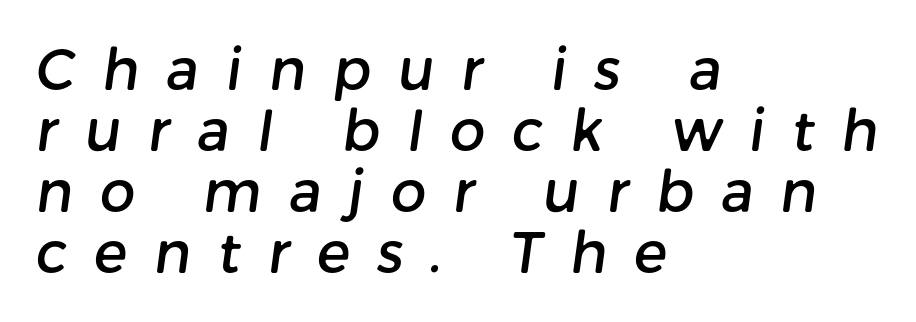
The image shows 56 px sans-serif type; set left-aligned, tight line spacing (1.09x), unusually wide letter spacing (+0.48 em), not underlined; low stroke contrast and a medium x-height.
